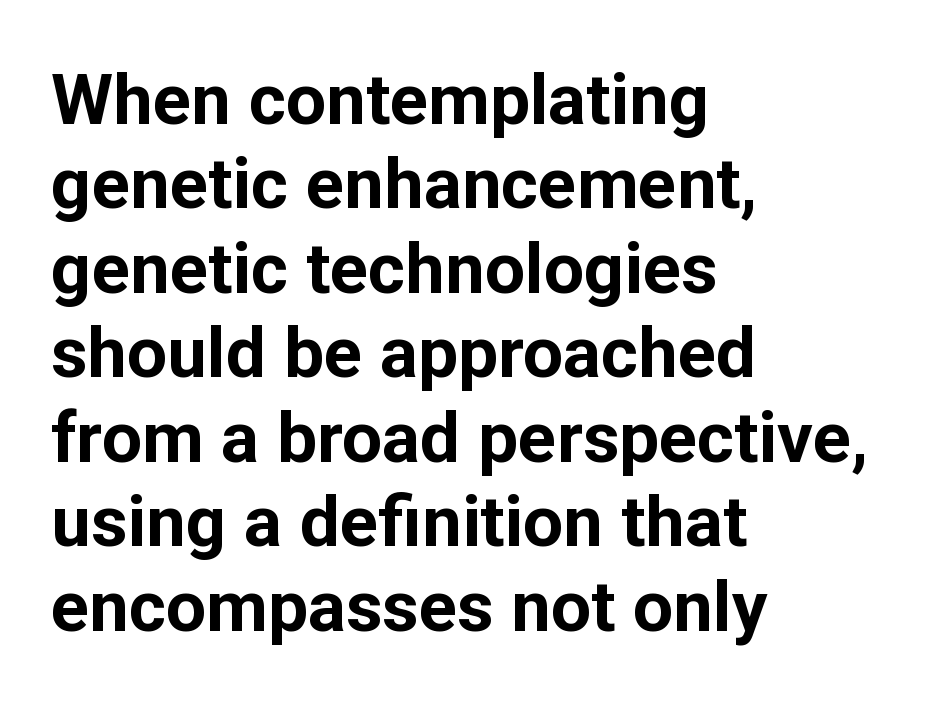
Do the characters align in a grid? No, the font is proportional. Notice how thick the strokes are: this is what a full bold looks like. What kind of face is this? One without serifs — a sans. Layout note: lines flush left. The space directly below the letters is spotless.
